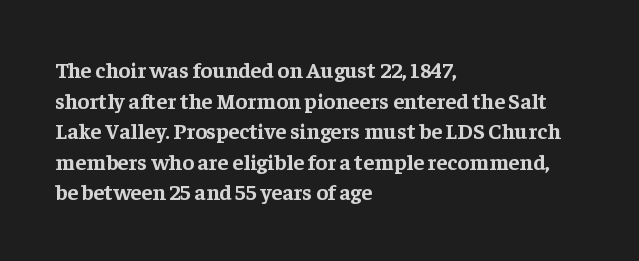
If you drew a line through each stem, it would be perfectly vertical. A normal amount of white space separates one row of letters from the next. Unmarked baselines from the first word to the last. Pretty heavy lettering here — definitely bold. The paragraph has a hard left edge and a soft right edge. These lines keep a tight, regular rhythm from letter to letter.
